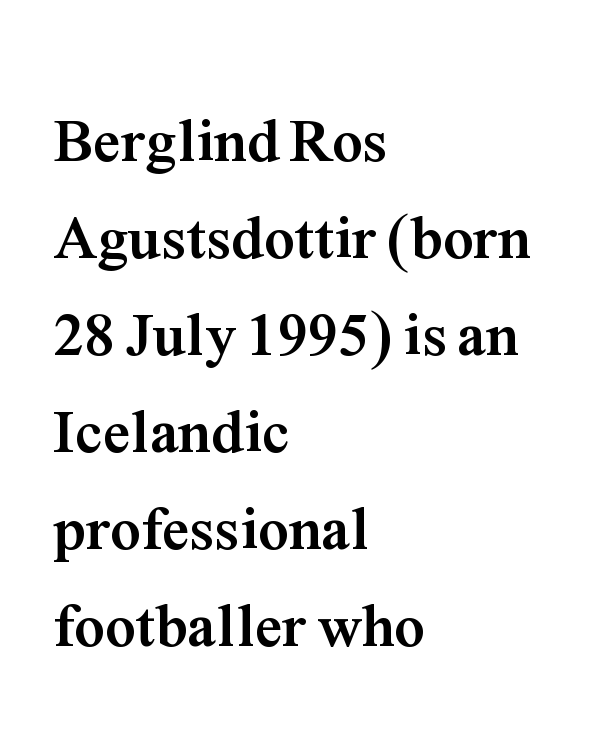
The image shows 61 px semibold serif type, upright; set left-aligned, normal line spacing (1.59x), normal letter spacing, not underlined; medium stroke contrast and a medium x-height.
